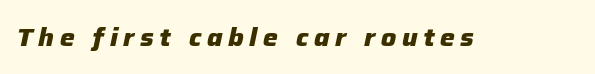
{"italic": "yes", "lean": "right", "slant_degrees": 12, "bold": "yes", "underline": "no", "letter_spacing": "wide", "letter_spacing_em": 0.22, "glyph_px": 25}
